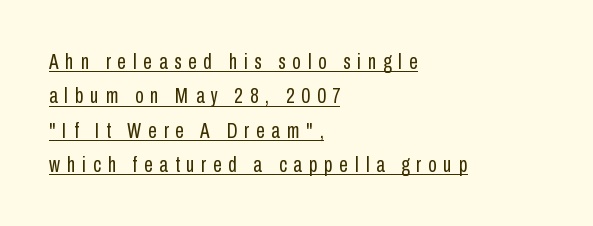
{"italic": "no", "bold": "no", "underline": "yes", "align": "left", "line_spacing": "normal", "line_spacing_ratio": 1.56, "letter_spacing": "wide", "letter_spacing_em": 0.31, "glyph_px": 22}
